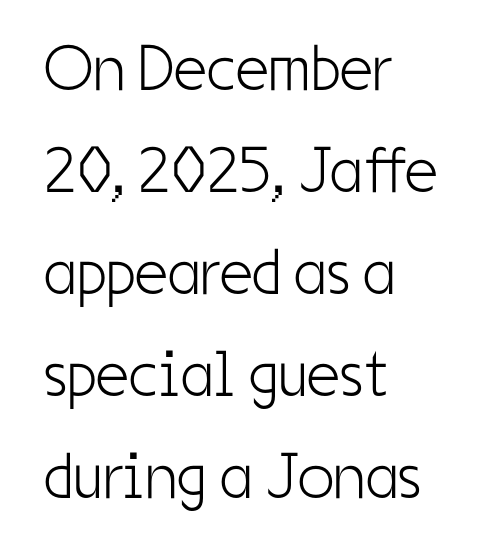
The image shows 65 px light, condensed sans-serif type, upright; set left-aligned, normal line spacing (1.57x), normal letter spacing, not underlined; low stroke contrast and a medium x-height.
